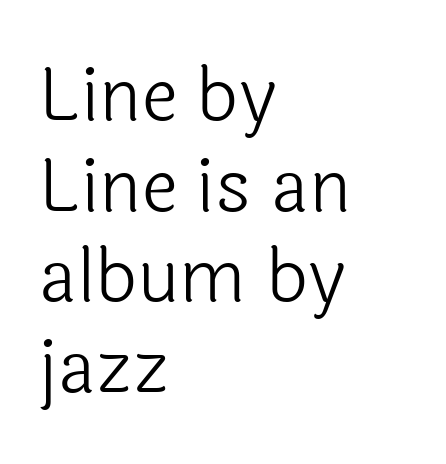
The image shows 73 px light sans-serif type, upright; set left-aligned, line spacing 1.24x, normal letter spacing, not underlined; a medium x-height.
